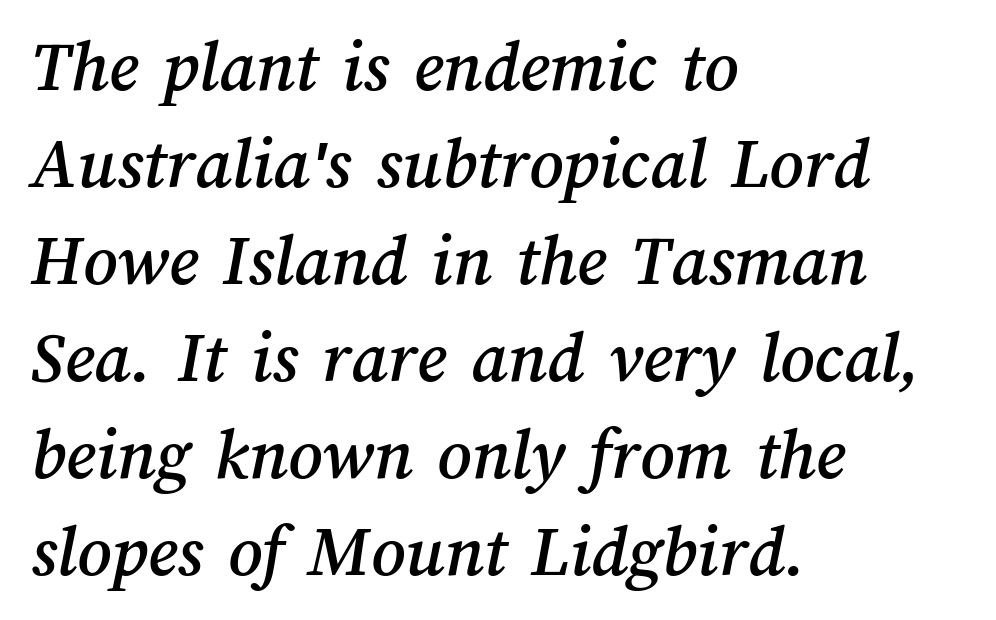
Q: Is the text underlined? A: No.
Q: How is the paragraph aligned? A: Left-aligned.
Q: Is the spacing between letters normal or unusually wide? A: Normal.
Q: Is the spacing between lines tight, normal or loose? A: Normal.
Q: Width (condensed, normal, or wide)? A: Normal.
Q: Stroke contrast? A: Medium.
Q: x-height? A: Medium.
Q: Monospaced? A: No.
